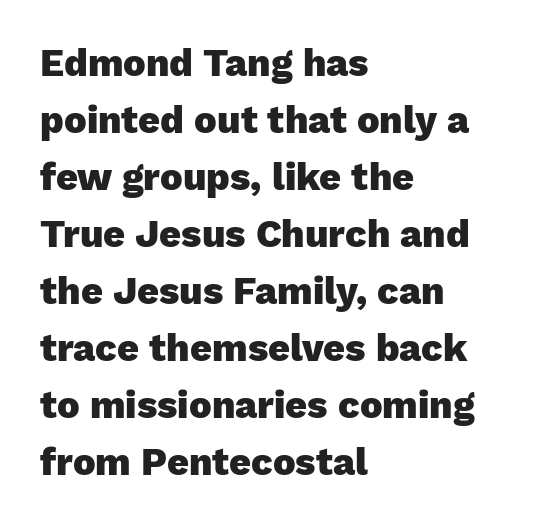
The strokes are fattened all the way to bold. Only glyphs here, with clear space below each row. Is the letter spacing exaggerated? No — it looks like the ordinary default. You could not count columns in this text — the font is proportionally spaced. To sum up the face: it is a sans, with no serifs. Alignment: flush left.
